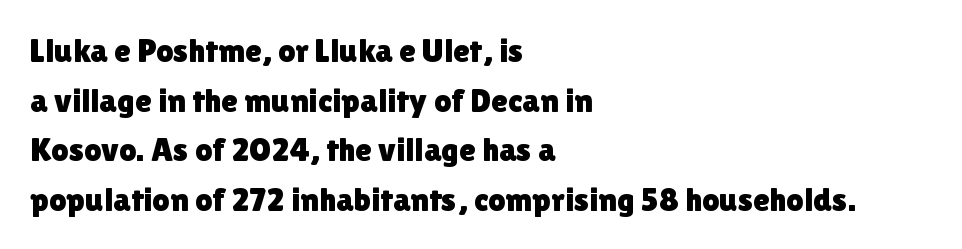
The image shows 34 px sans-serif type, upright; set left-aligned, normal line spacing (1.46x), normal letter spacing, not underlined; a medium x-height.
